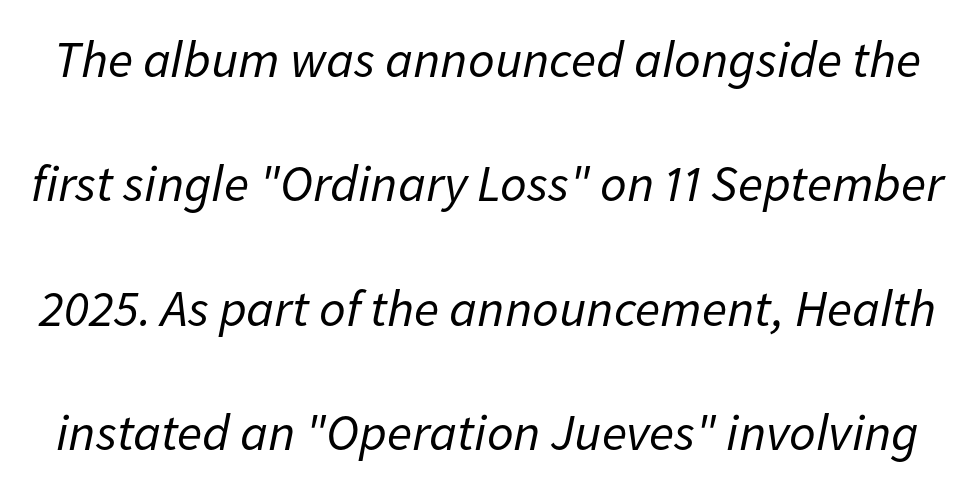
{"italic": "yes", "lean": "right", "slant_degrees": 11, "bold": "no", "weight": "regular", "width": "normal", "stroke_contrast": "low", "x_height": "medium", "monospaced": "no", "underline": "no", "line_spacing": "loose", "line_spacing_ratio": 2.39, "letter_spacing": "normal", "letter_spacing_em": 0.0, "glyph_px": 52}
